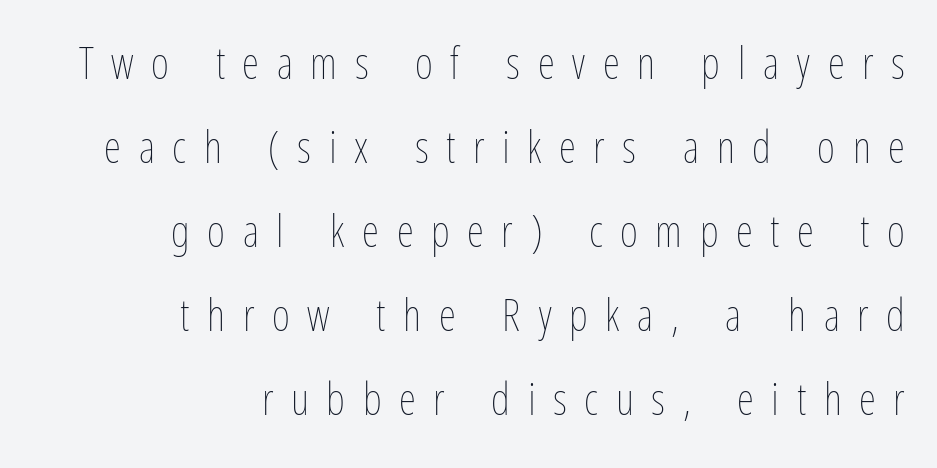
{"italic": "no", "bold": "no", "weight": "thin", "width": "condensed", "stroke_contrast": "low", "x_height": "medium", "monospaced": "no", "underline": "no", "align": "right", "line_spacing": "loose", "line_spacing_ratio": 1.91, "letter_spacing": "wide", "letter_spacing_em": 0.4, "glyph_px": 44}
